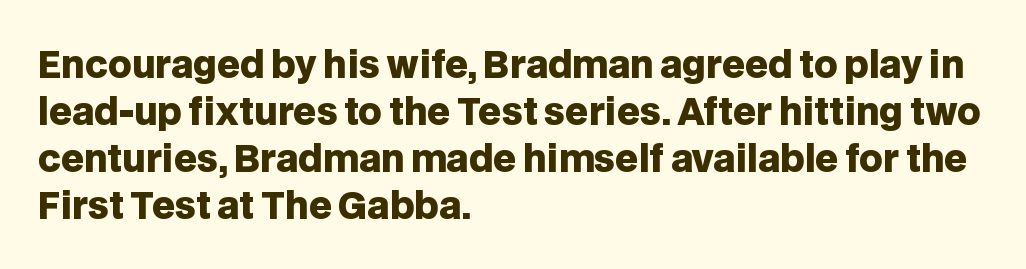
The image shows 36 px heavy sans-serif type, upright; set left-aligned, normal line spacing (1.31x), normal letter spacing, not underlined; low stroke contrast and a large x-height.
